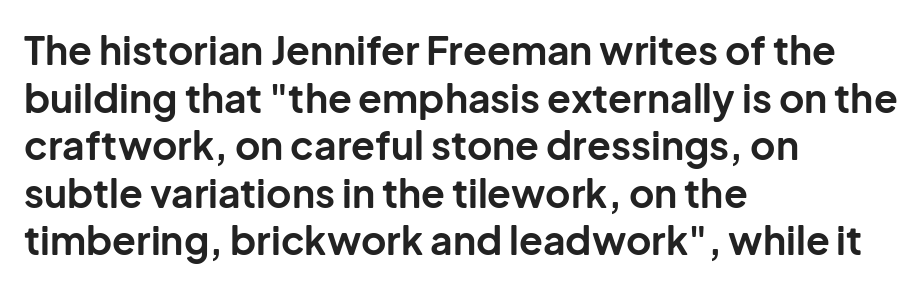
The image shows 39 px bold sans-serif type, upright; set left-aligned, line spacing 1.22x, normal letter spacing, not underlined; low stroke contrast and a medium x-height.
